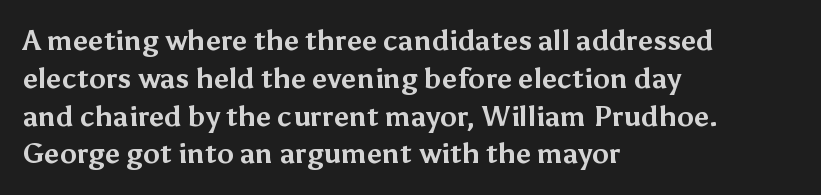
The image shows 28 px bold sans-serif type, upright; set left-aligned, normal line spacing (1.35x), normal letter spacing, not underlined; medium stroke contrast and a medium x-height.
